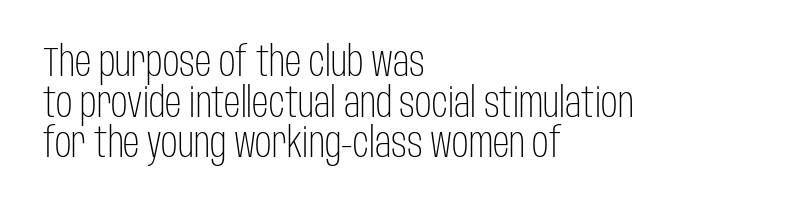
One-word summary of the alignment: left. Look at the bottom of the vertical strokes: they stop flat, with no serifs. These glyphs show unthickened strokes, regular width or finer. Reading down the column, the eye jumps only a short way to each next line.
